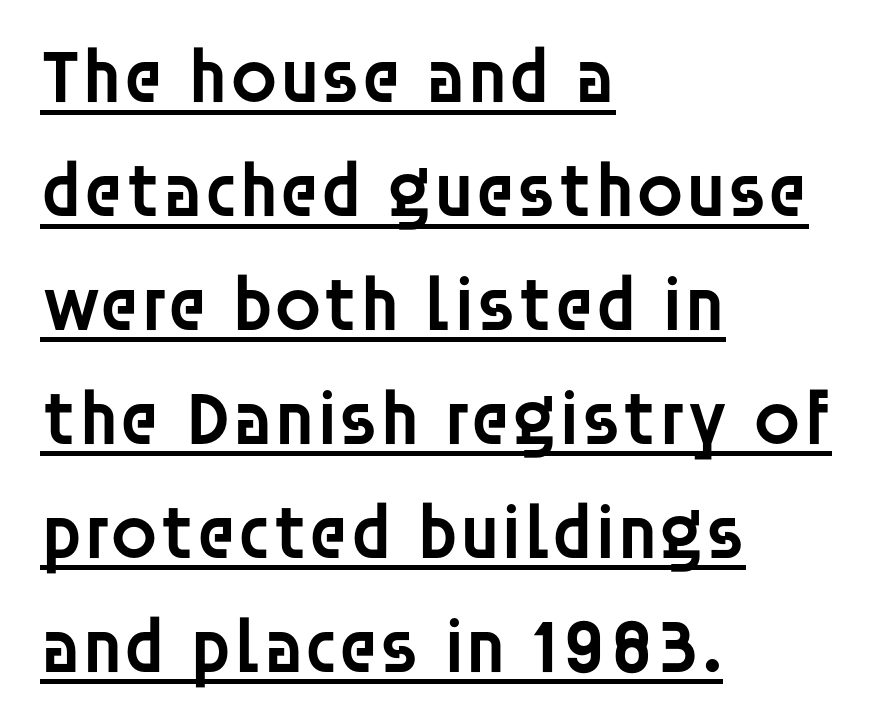
{"serif": "no", "italic": "no", "bold": "semi", "weight": "semibold", "width": "normal", "stroke_contrast": "low", "x_height": "large", "monospaced": "no", "underline": "yes", "align": "left", "line_spacing": "normal", "line_spacing_ratio": 1.48, "letter_spacing": "normal", "letter_spacing_em": 0.0, "glyph_px": 77}
